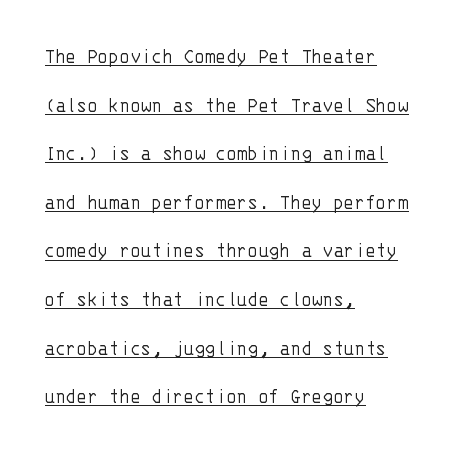
Q: Is the text bold? A: No.
Q: Is the text italic (slanted)? A: No, it is upright.
Q: Is the text underlined? A: Yes.
Q: How is the paragraph aligned? A: Left-aligned.
Q: Is the spacing between letters normal or unusually wide? A: Normal.
Q: Is the spacing between lines tight, normal or loose? A: Loose.
